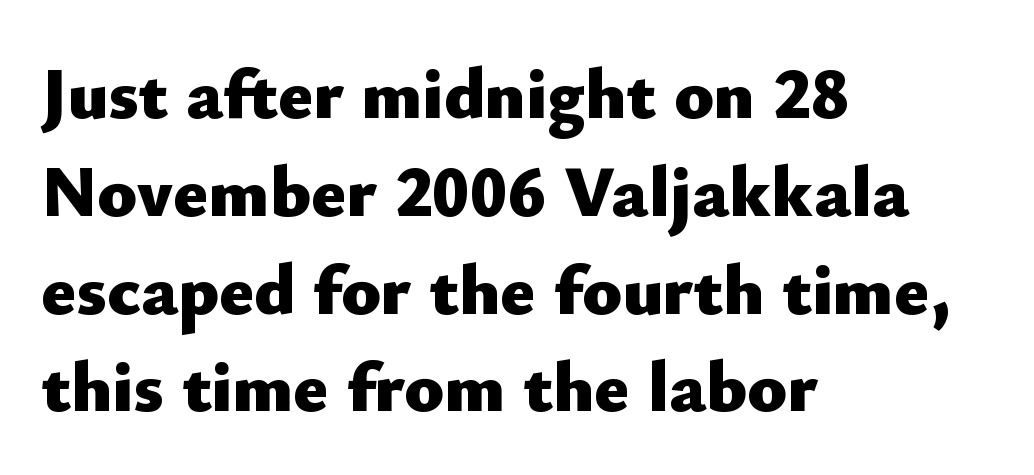
{"serif": "no", "italic": "no", "bold": "yes", "weight": "heavy", "width": "normal", "stroke_contrast": "low", "x_height": "small", "monospaced": "no", "underline": "no", "align": "left", "line_spacing": "normal", "line_spacing_ratio": 1.34, "letter_spacing": "normal", "letter_spacing_em": 0.0, "glyph_px": 73}
